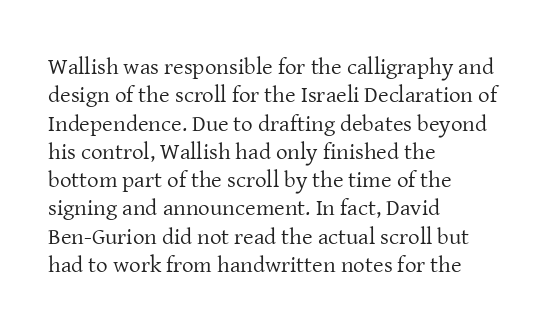
Q: Is the text bold? A: No.
Q: Is the text italic (slanted)? A: No, it is upright.
Q: Is the text underlined? A: No.
Q: How is the paragraph aligned? A: Left-aligned.
Q: Is the spacing between letters normal or unusually wide? A: Normal.
